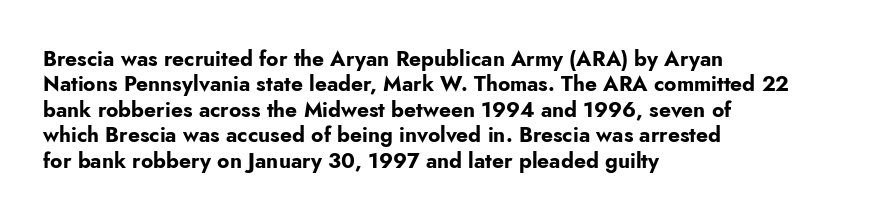
The gaps between neighbouring characters are ordinary and unremarkable. Heavy, bold letterforms. Posture: straight, roman, zero tilt. Caption: multi-line text, flush left, ragged right. Clear beneath every line of the passage.
